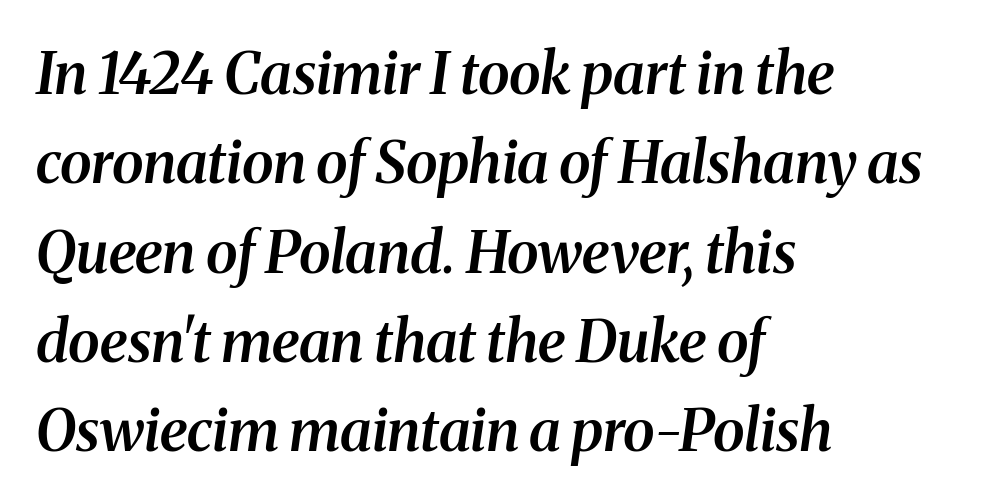
Q: Is the text bold? A: Semi-bold.
Q: Is the text italic (slanted)? A: Yes, it leans right by about 8 degrees.
Q: Is the typeface a serif or a sans-serif typeface? A: Serif.
Q: Is the text underlined? A: No.
Q: How is the paragraph aligned? A: Left-aligned.
Q: Is the spacing between letters normal or unusually wide? A: Normal.
Q: Is the spacing between lines tight, normal or loose? A: Normal.
Q: Width (condensed, normal, or wide)? A: Normal.
Q: Stroke contrast? A: Medium.
Q: x-height? A: Medium.
Q: Monospaced? A: No.
